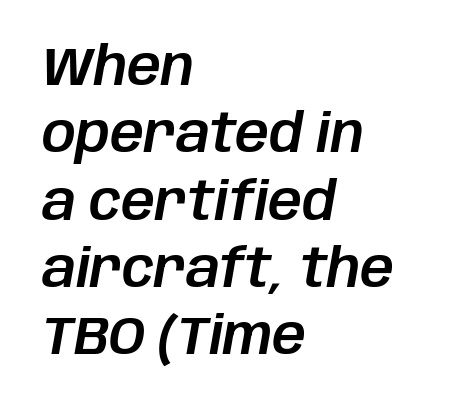
{"italic": "yes", "lean": "right", "slant_degrees": 10, "width": "normal", "stroke_contrast": "low", "x_height": "large", "monospaced": "no", "underline": "no", "align": "left", "line_spacing": "normal", "line_spacing_ratio": 1.27, "letter_spacing": "normal", "letter_spacing_em": 0.0, "glyph_px": 53}
